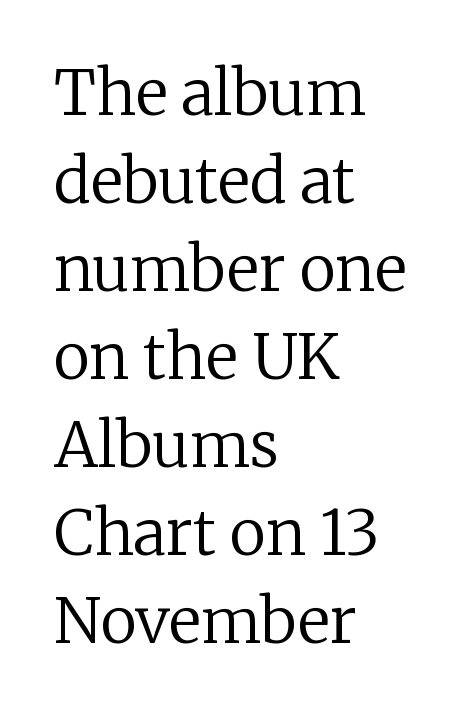
Is the block centered? No — it sits flush against the left margin. The letters stand straight up with perfectly vertical stems. Quick note: interline space is typical. This sample has the flowing, uneven cadence of proportional lettering. Heaviness? Minimal to ordinary, like unemphasized prose. This sample uses plain, unmodified letter spacing.
